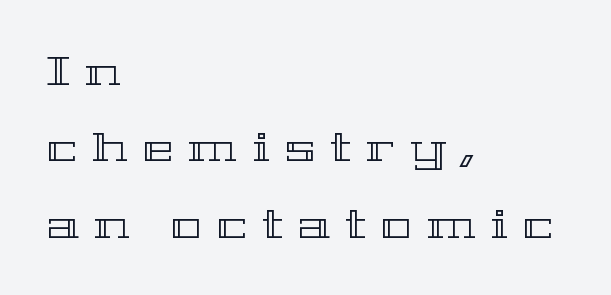
{"italic": "no", "width": "wide", "x_height": "medium", "monospaced": "no", "underline": "no", "align": "left", "line_spacing_ratio": 1.86, "letter_spacing": "wide", "letter_spacing_em": 0.37, "glyph_px": 41}
